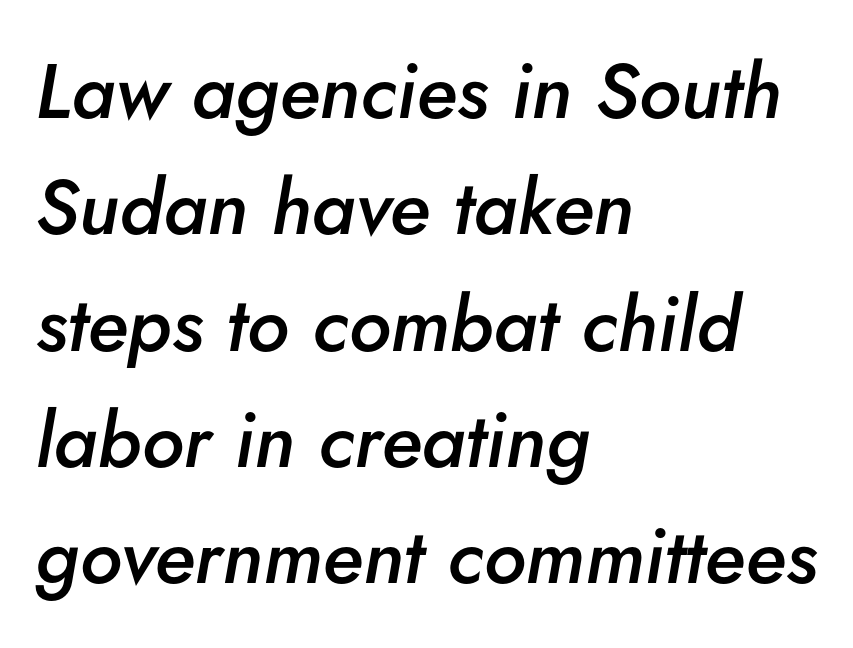
Horizontally, the lines are justified to the leading edge only. The baseline area is clear. A typesetter would mark this as italic. Summary of weight: moderately heavy, a semibold. The passage shown stacks its lines at a standard gap. Looks like regular typesetting: each glyph gets only the width it needs.
